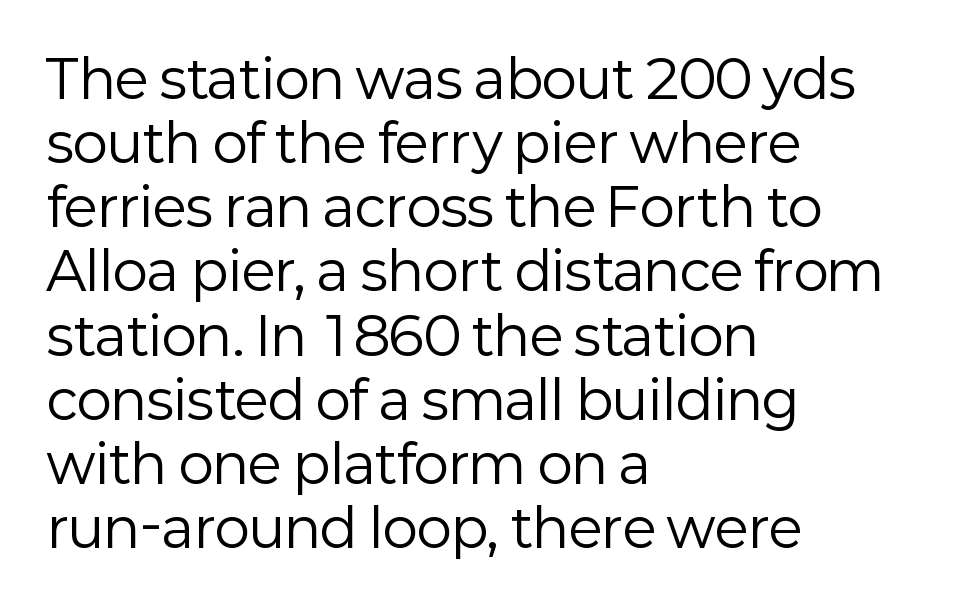
Q: Is the text bold? A: No.
Q: Is the text italic (slanted)? A: No, it is upright.
Q: Is the typeface a serif or a sans-serif typeface? A: Sans-serif.
Q: Is the text underlined? A: No.
Q: How is the paragraph aligned? A: Left-aligned.
Q: Is the spacing between letters normal or unusually wide? A: Normal.
Q: Width (condensed, normal, or wide)? A: Normal.
Q: Stroke contrast? A: Low.
Q: x-height? A: Medium.
Q: Monospaced? A: No.
